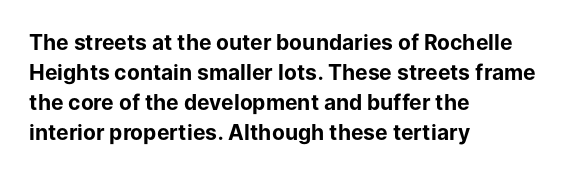
Q: Is the text bold? A: Yes.
Q: Is the text italic (slanted)? A: No, it is upright.
Q: Is the text underlined? A: No.
Q: How is the paragraph aligned? A: Left-aligned.
Q: Is the spacing between letters normal or unusually wide? A: Normal.
Q: Is the spacing between lines tight, normal or loose? A: Normal.
